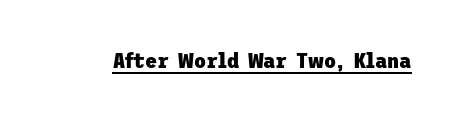
The image shows 22 px bold type, upright; set normal letter spacing, underlined.
